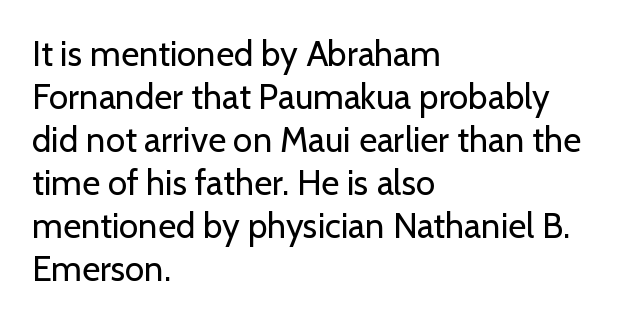
Q: Is the text bold? A: No.
Q: Is the text italic (slanted)? A: No, it is upright.
Q: Is the typeface a serif or a sans-serif typeface? A: Sans-serif.
Q: Is the text underlined? A: No.
Q: How is the paragraph aligned? A: Left-aligned.
Q: Is the spacing between letters normal or unusually wide? A: Normal.
Q: Width (condensed, normal, or wide)? A: Normal.
Q: Stroke contrast? A: Low.
Q: x-height? A: Medium.
Q: Monospaced? A: No.
